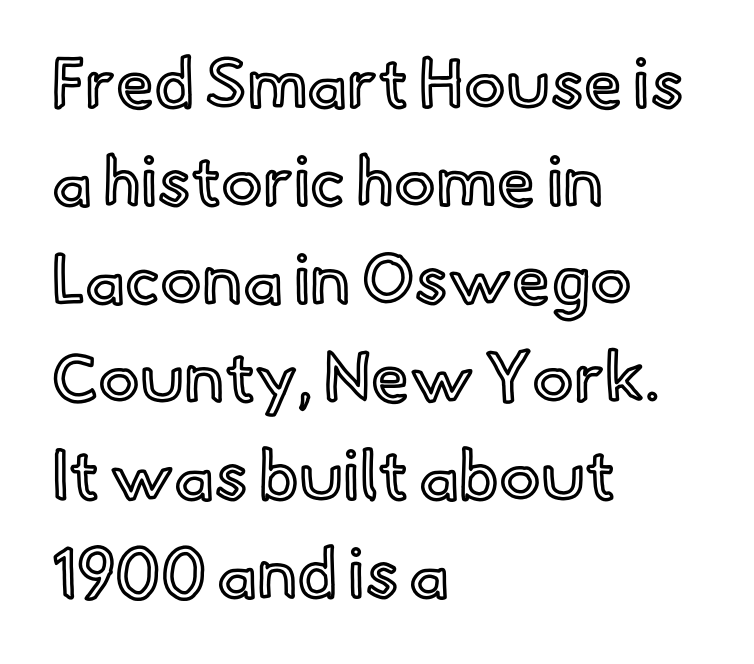
Q: Is the text italic (slanted)? A: No, it is upright.
Q: Is the text underlined? A: No.
Q: How is the paragraph aligned? A: Left-aligned.
Q: Is the spacing between letters normal or unusually wide? A: Normal.
Q: Is the spacing between lines tight, normal or loose? A: Normal.
Q: Width (condensed, normal, or wide)? A: Normal.
Q: x-height? A: Small.
Q: Monospaced? A: No.
